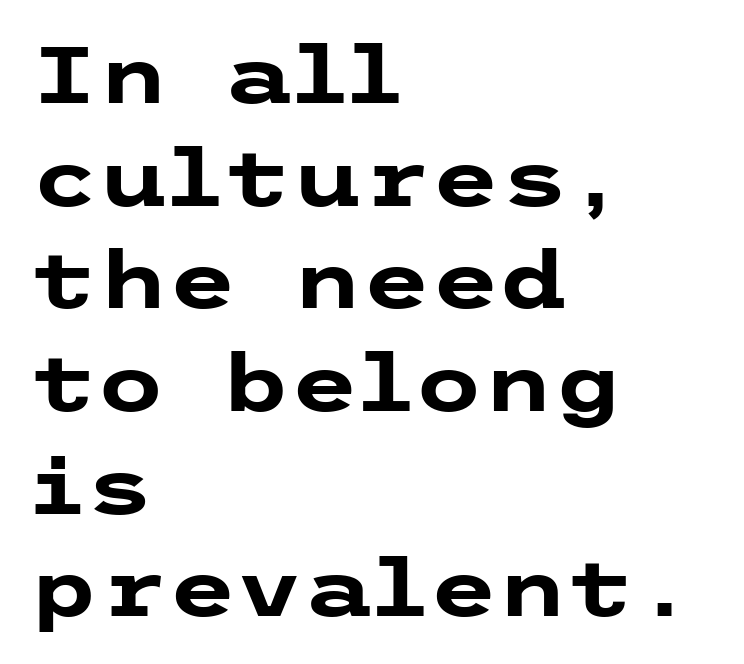
{"serif": "no", "italic": "no", "bold": "yes", "weight": "heavy", "width": "wide", "stroke_contrast": "low", "x_height": "medium", "underline": "no", "align": "left", "line_spacing": "normal", "line_spacing_ratio": 1.3, "letter_spacing": "normal", "letter_spacing_em": 0.0, "glyph_px": 79}
